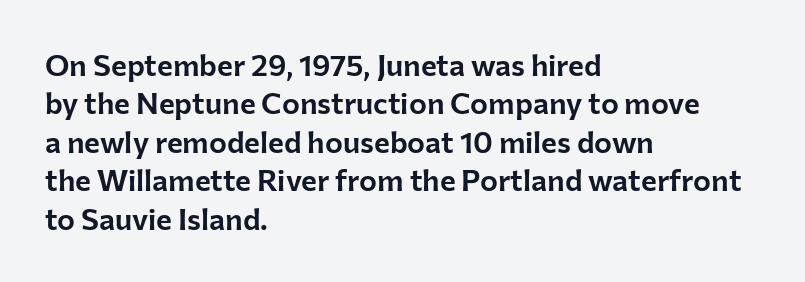
{"serif": "no", "italic": "no", "width": "normal", "stroke_contrast": "low", "x_height": "medium", "monospaced": "no", "underline": "no", "align": "left", "line_spacing": "normal", "line_spacing_ratio": 1.28, "letter_spacing": "normal", "letter_spacing_em": 0.0, "glyph_px": 30}
